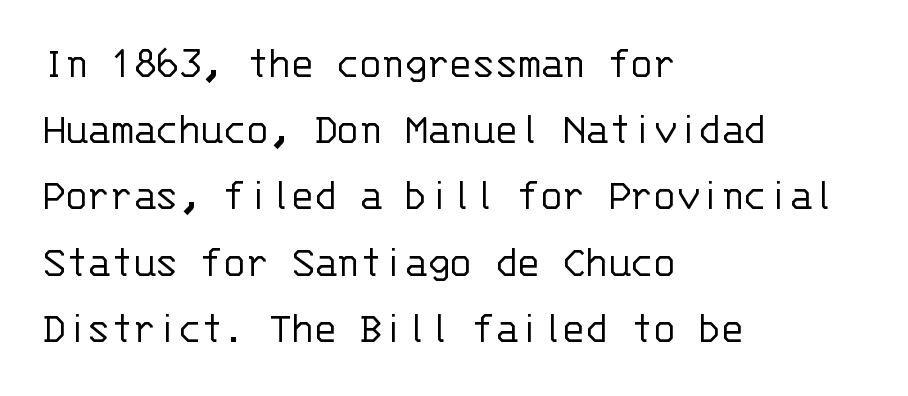
Q: Is the text bold? A: No.
Q: Is the text italic (slanted)? A: No, it is upright.
Q: Is the typeface a serif or a sans-serif typeface? A: Sans-serif.
Q: Is the text underlined? A: No.
Q: How is the paragraph aligned? A: Left-aligned.
Q: Is the spacing between letters normal or unusually wide? A: Normal.
Q: Is the spacing between lines tight, normal or loose? A: Normal.
Q: Width (condensed, normal, or wide)? A: Normal.
Q: Stroke contrast? A: Low.
Q: x-height? A: Large.
Q: Monospaced? A: Yes.
